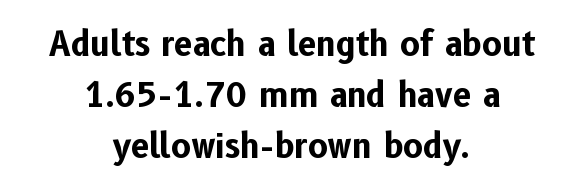
The font family rendered here belongs to the sans-serif group. Proportional: the letters do not fall into vertical columns. These lines were composed using upright roman letters. Where is the straight margin? There isn't one; the lines are centered. Does the weight exceed regular? Yes, all the way to bold.
